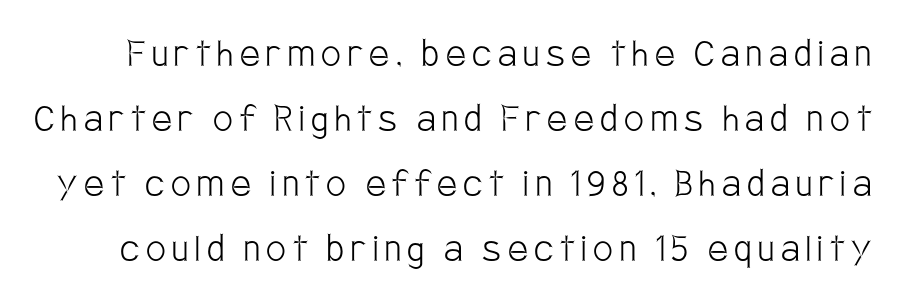
Nothing sits at the stroke ends, so this counts as sans-serif. Italic? Not at all — the glyphs are vertical. Ink coverage per letter is moderate at most. Words float on clear page, feet unadorned. Honestly, the row spacing looks completely unremarkable.
